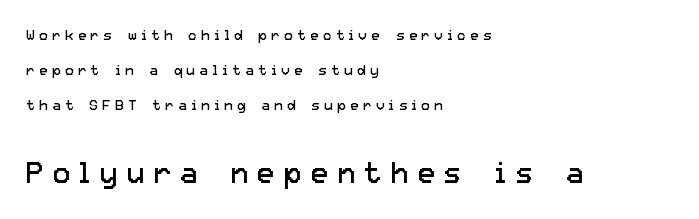
{"serif": "no", "italic": "no", "bold": "no", "weight": "regular", "width": "normal", "stroke_contrast": "low", "x_height": "medium", "monospaced": "no", "underline": "no", "align": "left", "line_spacing": "loose", "line_spacing_ratio": 2.5, "letter_spacing": "wide", "letter_spacing_em": 0.32, "larger_block": "second", "size_ratio": 2.07, "glyph_px": 29}
